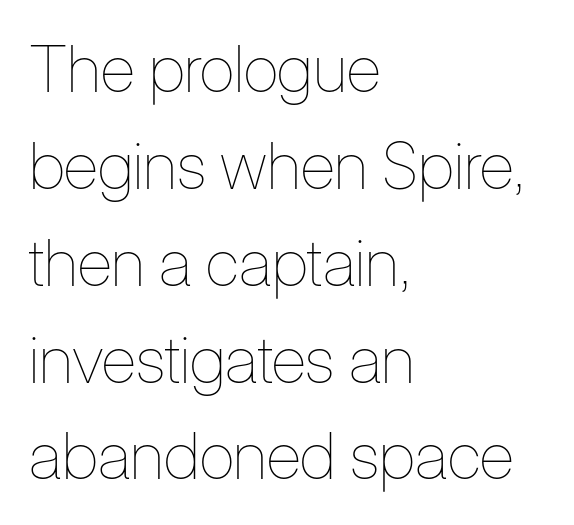
The image shows 65 px thin, condensed type, upright; set left-aligned, normal line spacing (1.49x), normal letter spacing, not underlined; low stroke contrast and a medium x-height.
